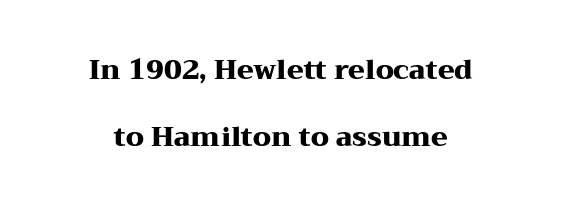
You can tell it's not italic because the verticals are truly vertical. Heavy-handed strokes throughout: this text is bold. How are the letters spaced? Ordinarily, with no added tracking. Line starts and ends both wander, symmetrically.
